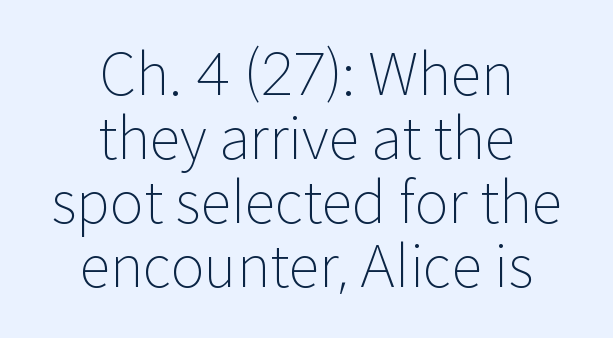
Q: Is the text bold? A: No.
Q: Is the text italic (slanted)? A: No, it is upright.
Q: Is the typeface a serif or a sans-serif typeface? A: Sans-serif.
Q: Is the text underlined? A: No.
Q: How is the paragraph aligned? A: Centered.
Q: Is the spacing between letters normal or unusually wide? A: Normal.
Q: Is the spacing between lines tight, normal or loose? A: Tight.
Q: Width (condensed, normal, or wide)? A: Normal.
Q: Stroke contrast? A: Low.
Q: x-height? A: Medium.
Q: Monospaced? A: No.
